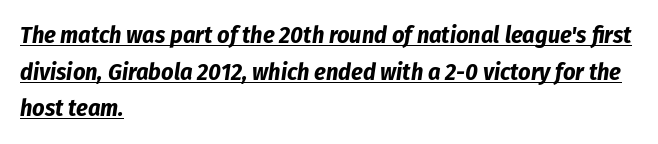
Q: Is the text bold? A: Yes.
Q: Is the text italic (slanted)? A: Yes, it leans right by about 8 degrees.
Q: Is the text underlined? A: Yes.
Q: How is the paragraph aligned? A: Left-aligned.
Q: Is the spacing between letters normal or unusually wide? A: Normal.
Q: Is the spacing between lines tight, normal or loose? A: Normal.
